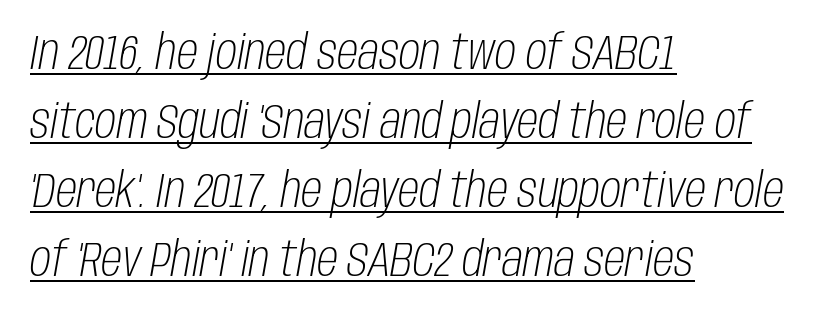
Vertical spacing — default. Observe the ordinary spacing: letters are neighbours, not strangers. The passage shown is typed in a proportional face where columns would drift. Visually the block forms a straight wall on the left and a jagged coastline on the right. Looking at the ascenders, they clearly lean. The glyphs are accompanied by a horizontal stroke just below them.
